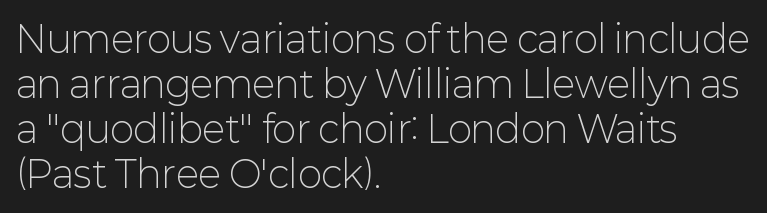
The image shows 37 px light sans-serif type, upright; set left-aligned, line spacing 1.22x, normal letter spacing, not underlined; low stroke contrast and a medium x-height.
